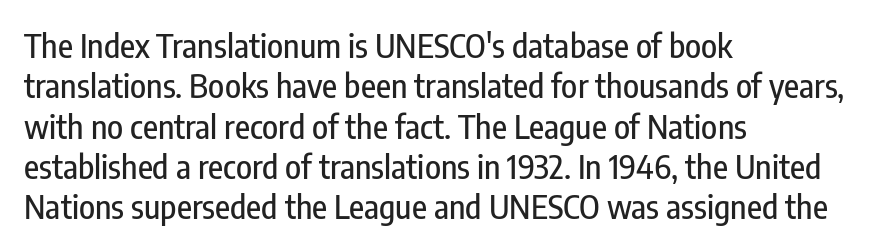
The image shows 33 px condensed sans-serif type, upright; set left-aligned, line spacing 1.22x, normal letter spacing, not underlined; low stroke contrast and a medium x-height.
